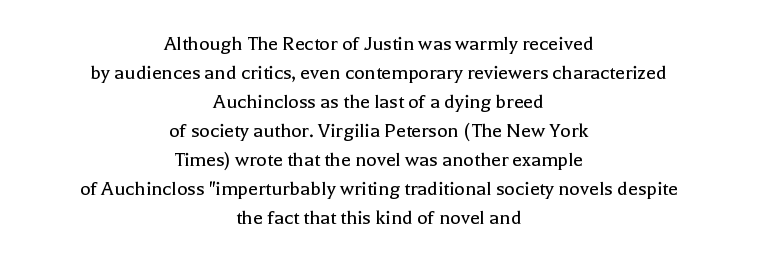
The image shows 22 px text type, upright; set centered, normal line spacing (1.32x), normal letter spacing, not underlined.
